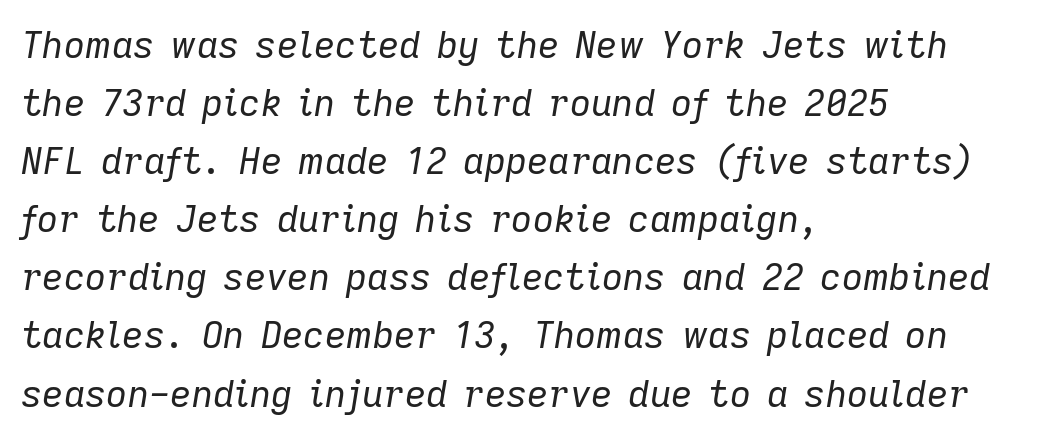
Is there much room between lines? A standard amount, neither cramped nor airy. Caption: multi-line text, flush left, ragged right. Observe the ordinary spacing: letters are neighbours, not strangers. Rule under the text: the space is simply empty. Emphasis-style slanted type is in use. Unbolded letterforms with no extra heft.
